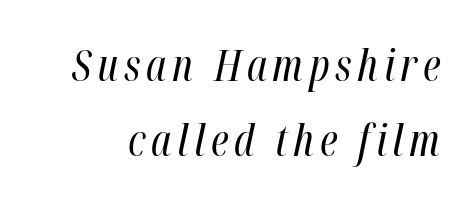
Q: Is the text bold? A: No.
Q: Is the text italic (slanted)? A: Yes, it leans right by about 12 degrees.
Q: Is the text underlined? A: No.
Q: Width (condensed, normal, or wide)? A: Condensed.
Q: Stroke contrast? A: High.
Q: x-height? A: Medium.
Q: Monospaced? A: No.
